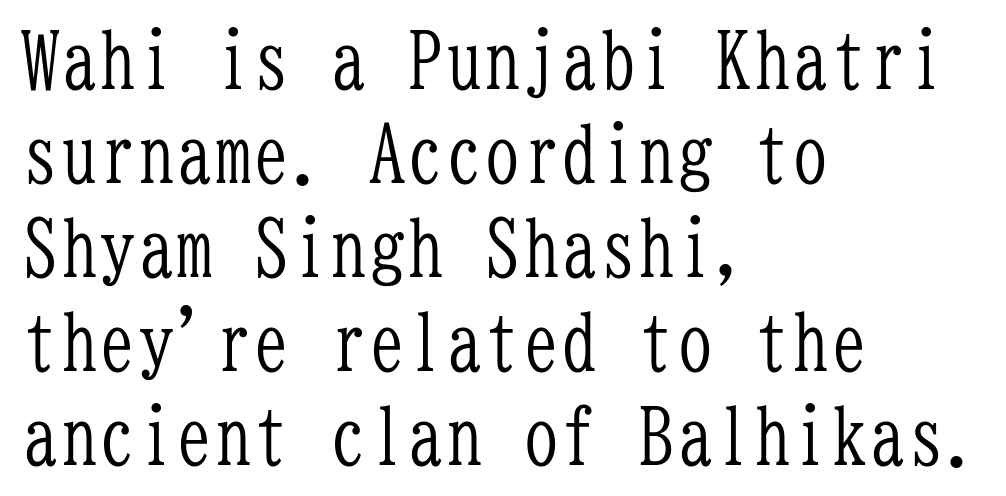
Q: Is the text bold? A: No.
Q: Is the text italic (slanted)? A: No, it is upright.
Q: Is the typeface a serif or a sans-serif typeface? A: Serif.
Q: Is the text underlined? A: No.
Q: How is the paragraph aligned? A: Left-aligned.
Q: Is the spacing between letters normal or unusually wide? A: Normal.
Q: Width (condensed, normal, or wide)? A: Condensed.
Q: Stroke contrast? A: Low.
Q: x-height? A: Medium.
Q: Monospaced? A: Yes.
